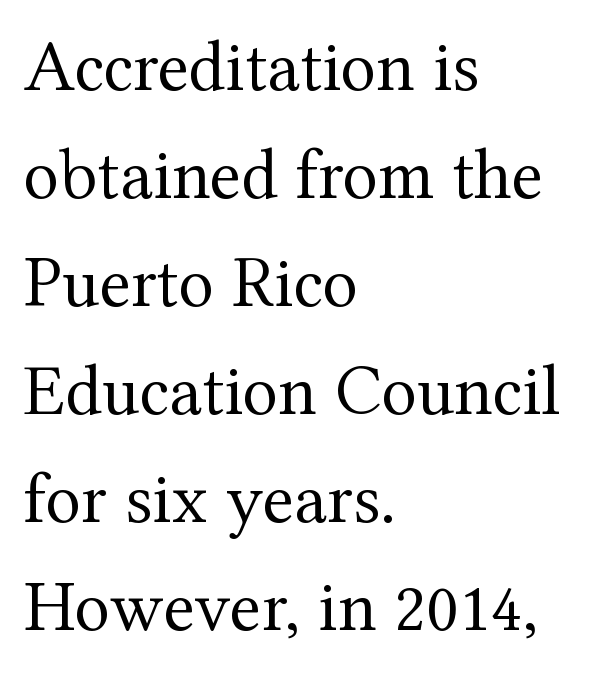
{"serif": "yes", "italic": "no", "bold": "no", "weight": "regular", "width": "normal", "stroke_contrast": "medium", "x_height": "medium", "monospaced": "no", "underline": "no", "align": "left", "line_spacing": "normal", "line_spacing_ratio": 1.48, "letter_spacing": "normal", "letter_spacing_em": 0.0, "glyph_px": 73}
